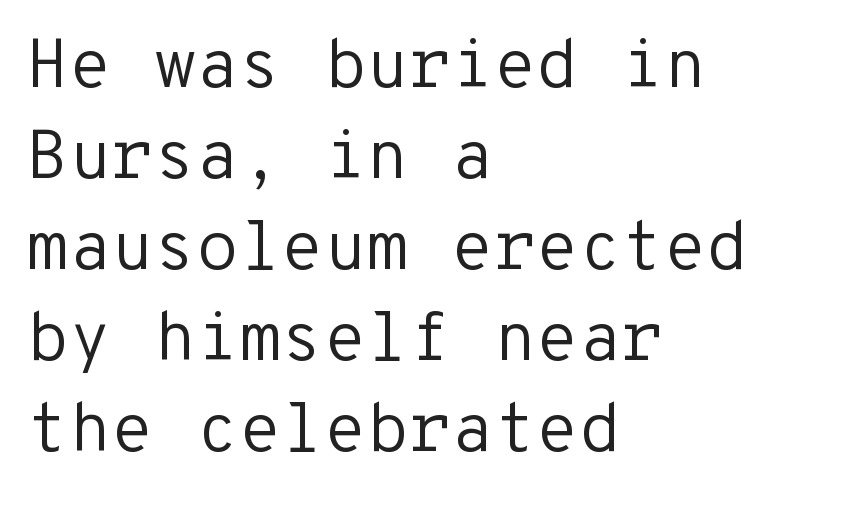
On a weight scale, this lands at 450 or below. Do the letters lean? They stand straight. Descenders hang freely into open space. Glyph-to-glyph distance matches everyday printed text. Spacing verdict: monospaced, one width for all characters.
